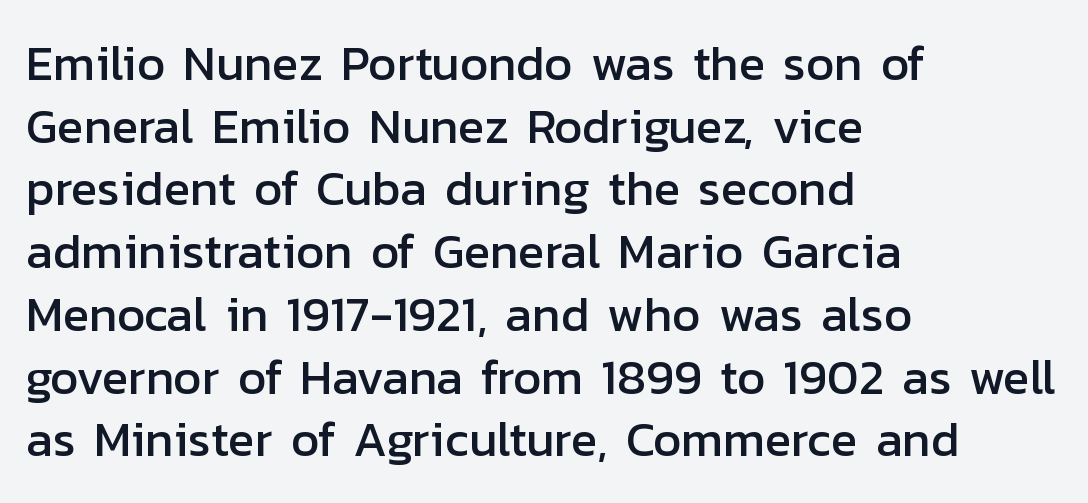
{"serif": "no", "italic": "no", "width": "normal", "stroke_contrast": "low", "x_height": "medium", "monospaced": "no", "underline": "no", "align": "left", "line_spacing": "normal", "line_spacing_ratio": 1.28, "letter_spacing": "normal", "letter_spacing_em": 0.0, "glyph_px": 49}
